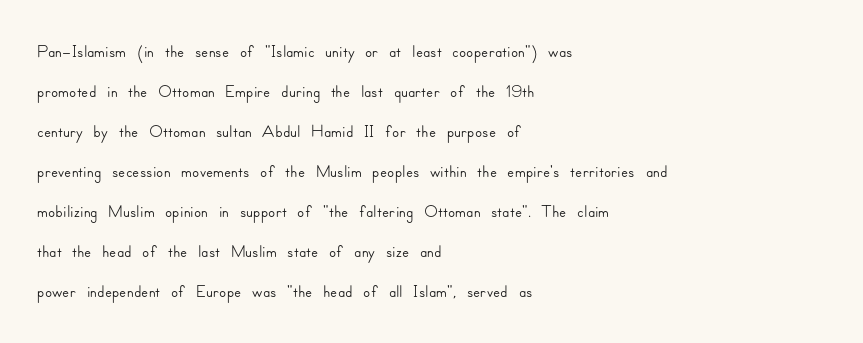
Q: Is the text italic (slanted)? A: No, it is upright.
Q: Is the text underlined? A: No.
Q: How is the paragraph aligned? A: Left-aligned.
Q: Is the spacing between letters normal or unusually wide? A: Normal.
Q: Is the spacing between lines tight, normal or loose? A: Normal.
